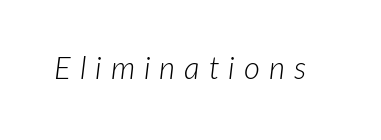
Weight: in the light-to-regular range. Tracking here is generous; glyphs stand well apart from one another. The letters advance in unequal steps, a hallmark of proportional type. The glyphs look as if they've been sheared to an angle. Type without underlining.
